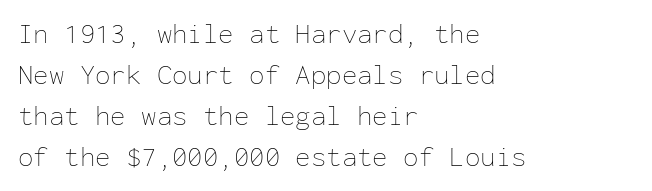
{"italic": "no", "bold": "no", "weight": "thin", "width": "normal", "stroke_contrast": "low", "x_height": "medium", "monospaced": "yes", "underline": "no", "align": "left", "line_spacing": "normal", "line_spacing_ratio": 1.47, "letter_spacing": "normal", "letter_spacing_em": 0.0, "glyph_px": 28}
